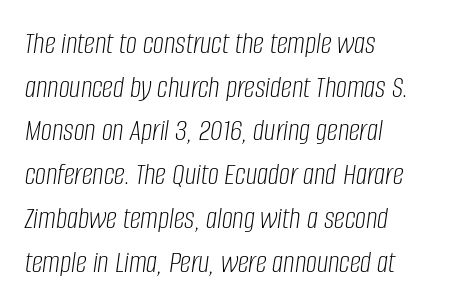
The image shows 31 px light, condensed type, italic (leaning right); set left-aligned, normal line spacing (1.41x), normal letter spacing, not underlined; low stroke contrast and a large x-height.
